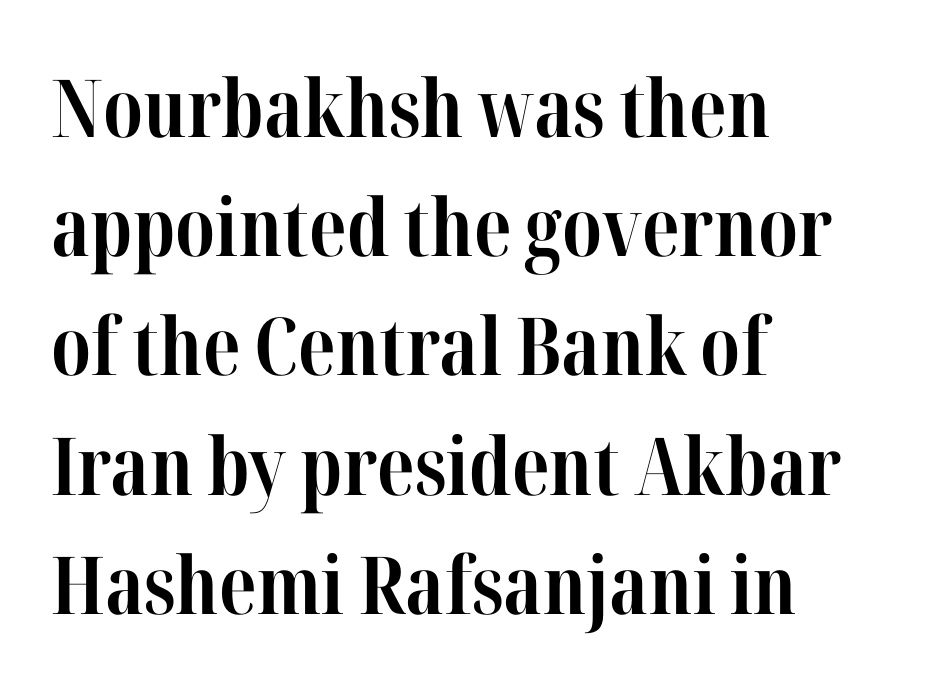
The image shows 80 px bold, condensed serif type, upright; set left-aligned, normal line spacing (1.49x), normal letter spacing, not underlined; high stroke contrast and a medium x-height.
